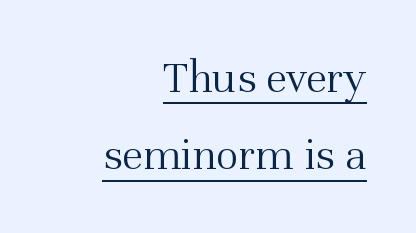
Each new line begins a customary step beneath the previous one. Underline: present. The lines are quadded right. The face used here is rendered with its standard letterfit. This sample has the flowing, uneven cadence of proportional lettering.
